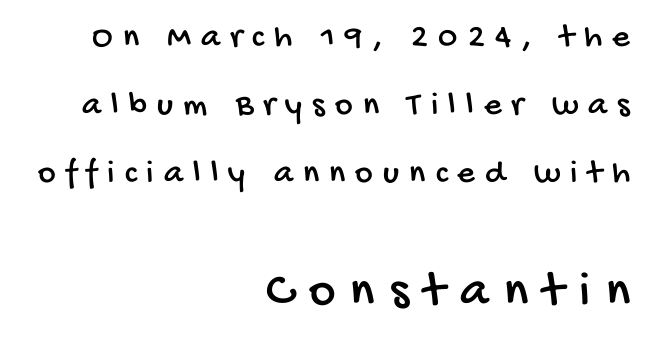
Q: Is the typeface a serif or a sans-serif typeface? A: Sans-serif.
Q: Is the text underlined? A: No.
Q: How is the paragraph aligned? A: Right-aligned.
Q: Is the spacing between letters normal or unusually wide? A: Unusually wide.
Q: Is the spacing between lines tight, normal or loose? A: Loose.
Q: Which block of text is set in a larger size, the first (top) or the second (bottom)? A: The second (bottom) one.
Q: Width (condensed, normal, or wide)? A: Condensed.
Q: Stroke contrast? A: Low.
Q: x-height? A: Large.
Q: Monospaced? A: No.
